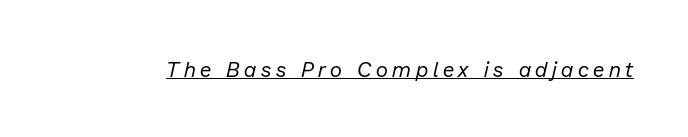
{"italic": "yes", "lean": "right", "slant_degrees": 13, "bold": "no", "underline": "yes", "letter_spacing": "wide", "letter_spacing_em": 0.22, "glyph_px": 21}
